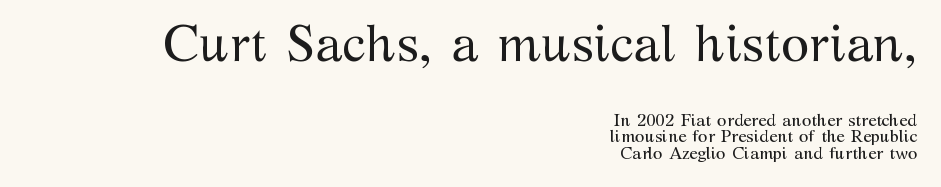
Q: Is the text bold? A: No.
Q: Is the text italic (slanted)? A: No, it is upright.
Q: Is the typeface a serif or a sans-serif typeface? A: Serif.
Q: Is the text underlined? A: No.
Q: How is the paragraph aligned? A: Right-aligned.
Q: Is the spacing between letters normal or unusually wide? A: Normal.
Q: Is the spacing between lines tight, normal or loose? A: Tight.
Q: Which block of text is set in a larger size, the first (top) or the second (bottom)? A: The first (top) one.
Q: Width (condensed, normal, or wide)? A: Normal.
Q: Stroke contrast? A: Medium.
Q: x-height? A: Medium.
Q: Monospaced? A: No.
